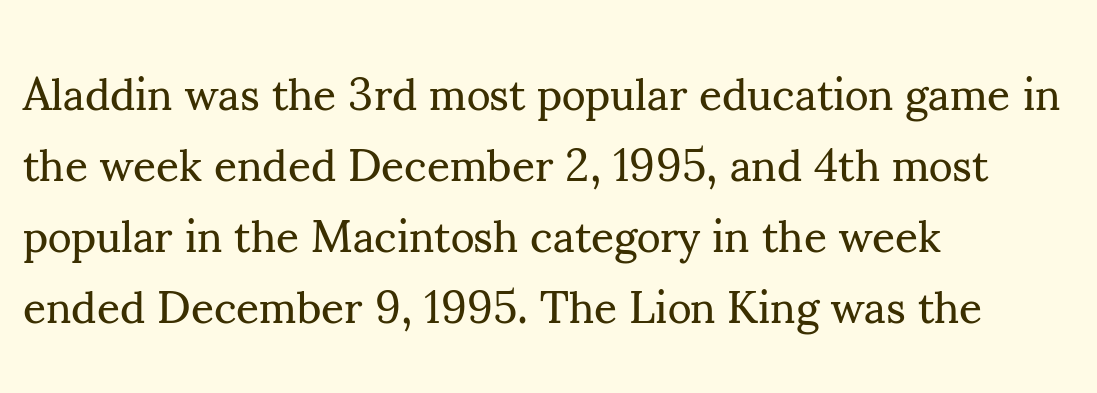
{"serif": "yes", "italic": "no", "bold": "no", "weight": "regular", "width": "normal", "stroke_contrast": "medium", "x_height": "small", "monospaced": "no", "underline": "no", "align": "left", "line_spacing": "normal", "line_spacing_ratio": 1.58, "letter_spacing": "normal", "letter_spacing_em": 0.0, "glyph_px": 45}
